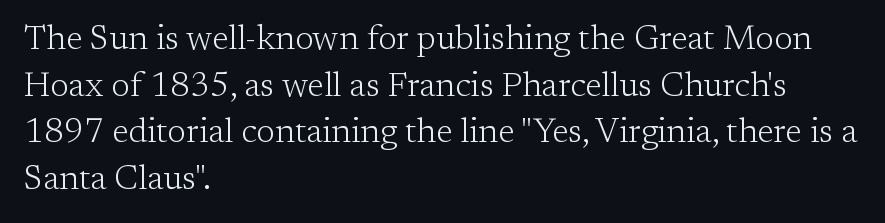
Q: Is the text bold? A: No.
Q: Is the text italic (slanted)? A: No, it is upright.
Q: Is the typeface a serif or a sans-serif typeface? A: Serif.
Q: Is the text underlined? A: No.
Q: How is the paragraph aligned? A: Left-aligned.
Q: Is the spacing between letters normal or unusually wide? A: Normal.
Q: Is the spacing between lines tight, normal or loose? A: Normal.
Q: Width (condensed, normal, or wide)? A: Normal.
Q: Stroke contrast? A: Low.
Q: x-height? A: Medium.
Q: Monospaced? A: No.
